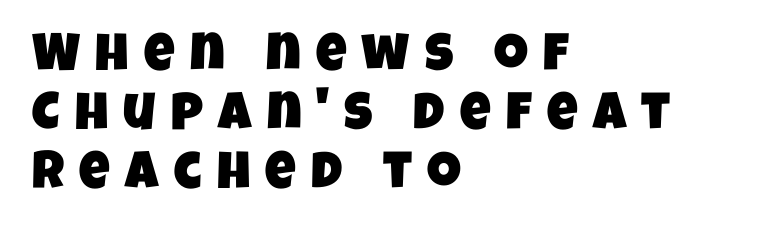
Q: Is the typeface a serif or a sans-serif typeface? A: Sans-serif.
Q: Is the text underlined? A: No.
Q: How is the paragraph aligned? A: Left-aligned.
Q: Is the spacing between letters normal or unusually wide? A: Unusually wide.
Q: Is the spacing between lines tight, normal or loose? A: Tight.
Q: Width (condensed, normal, or wide)? A: Condensed.
Q: Stroke contrast? A: Low.
Q: x-height? A: Large.
Q: Monospaced? A: No.
